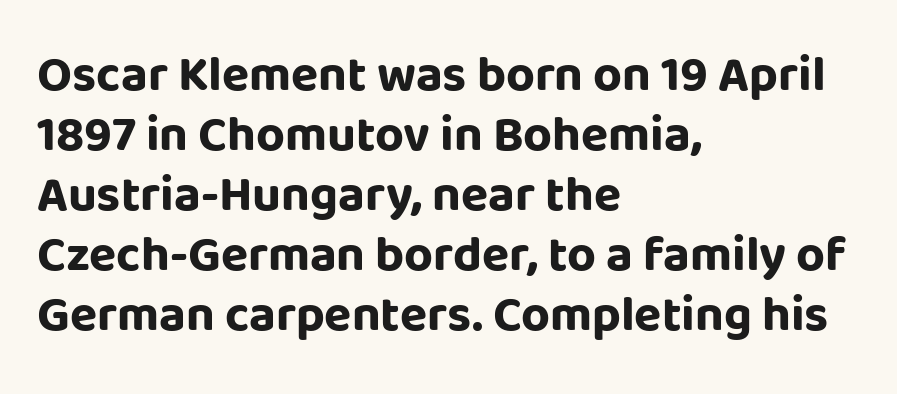
Heavy-handed strokes throughout: this text is bold. This sample has the flowing, uneven cadence of proportional lettering. Notice how the passage keeps a crisp vertical edge on the left only. In terms of posture, this sample is upright.
